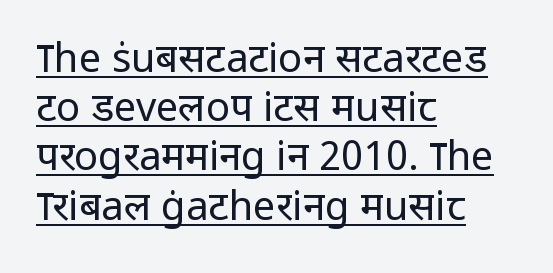
The image shows 40 px regular-weight sans-serif type, upright; set left-aligned, line spacing 1.23x, normal letter spacing, underlined; low stroke contrast and a medium x-height.
